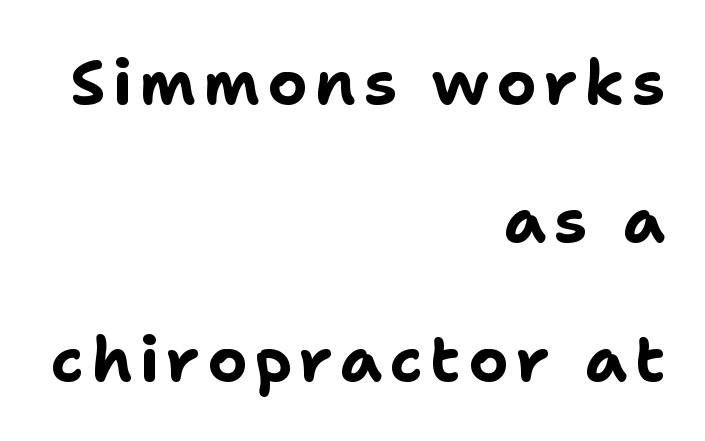
The image shows 62 px bold sans-serif type, upright; set right-aligned, loose line spacing (2.23x), not underlined; low stroke contrast and a medium x-height.
